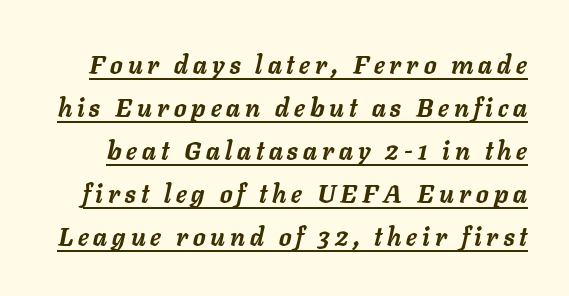
{"italic": "yes", "lean": "right", "slant_degrees": 11, "bold": "yes", "underline": "yes", "line_spacing_ratio": 1.72, "letter_spacing": "wide", "letter_spacing_em": 0.2, "glyph_px": 25}
